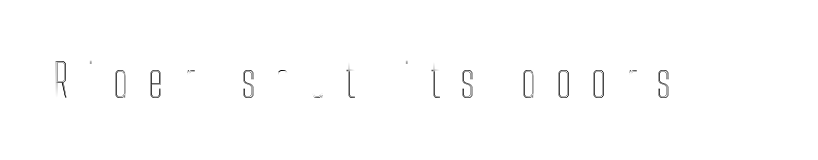
Letter spacing: wide. These lines are rendered in a variable-pitch font. Tall strokes in this sample are plumb rather than angled. A bare baseline throughout the passage.
